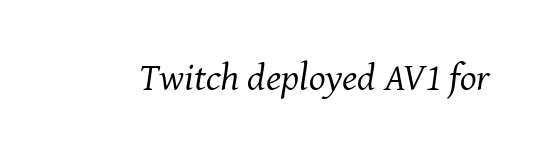
Q: Is the text bold? A: No.
Q: Is the text italic (slanted)? A: Yes, it leans right by about 8 degrees.
Q: Is the typeface a serif or a sans-serif typeface? A: Serif.
Q: Is the text underlined? A: No.
Q: Is the spacing between letters normal or unusually wide? A: Normal.
Q: Width (condensed, normal, or wide)? A: Normal.
Q: Stroke contrast? A: Medium.
Q: x-height? A: Medium.
Q: Monospaced? A: No.
